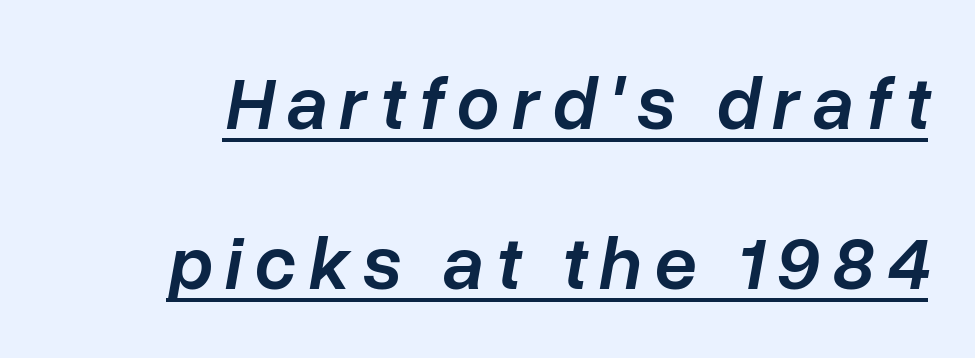
The image shows 76 px semibold type, italic (leaning right); set loose line spacing (2.1x), underlined; low stroke contrast and a medium x-height.
